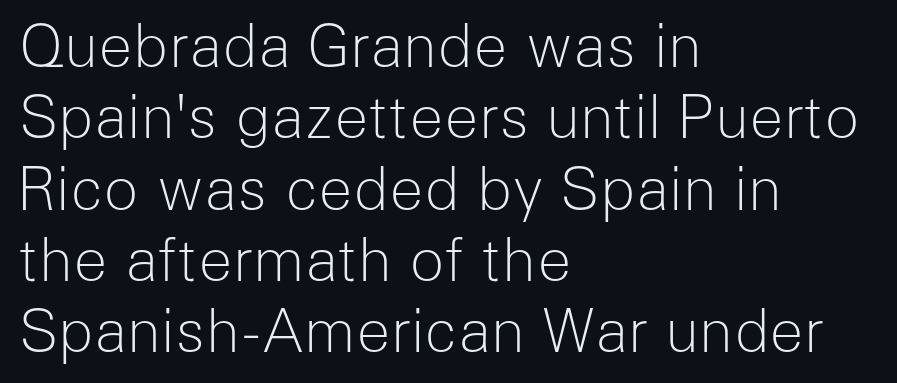
The image shows 58 px light sans-serif type, upright; set left-aligned, line spacing 1.23x, normal letter spacing, not underlined; low stroke contrast and a medium x-height.
